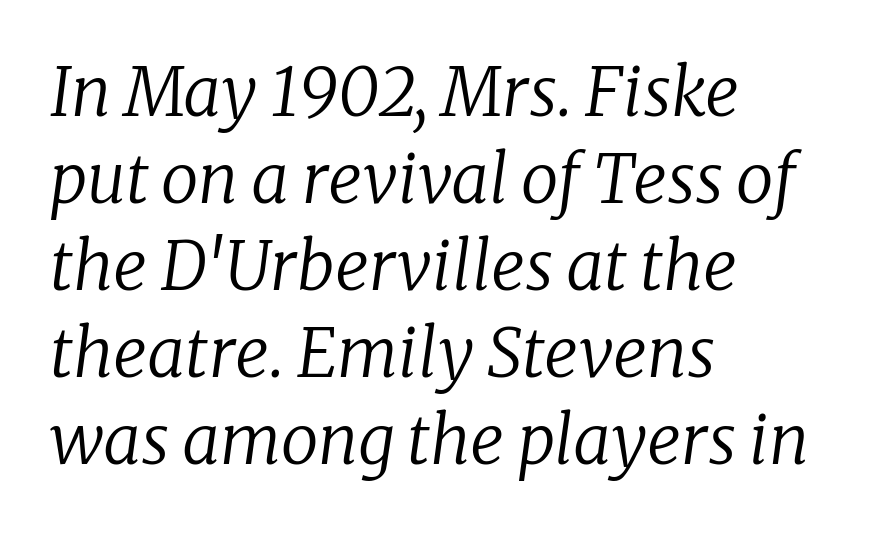
{"serif": "yes", "italic": "yes", "lean": "right", "slant_degrees": 8, "bold": "no", "weight": "regular", "width": "normal", "stroke_contrast": "low", "x_height": "medium", "monospaced": "no", "underline": "no", "align": "left", "line_spacing": "normal", "line_spacing_ratio": 1.3, "letter_spacing": "normal", "letter_spacing_em": 0.0, "glyph_px": 67}
